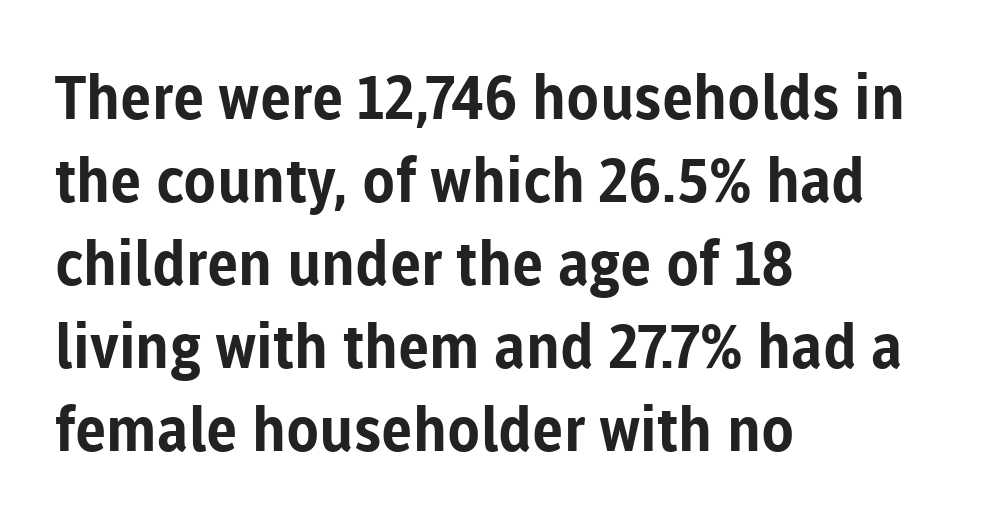
Q: Is the text bold? A: Yes.
Q: Is the text italic (slanted)? A: No, it is upright.
Q: Is the typeface a serif or a sans-serif typeface? A: Sans-serif.
Q: Is the text underlined? A: No.
Q: How is the paragraph aligned? A: Left-aligned.
Q: Is the spacing between letters normal or unusually wide? A: Normal.
Q: Is the spacing between lines tight, normal or loose? A: Normal.
Q: Width (condensed, normal, or wide)? A: Normal.
Q: Stroke contrast? A: Low.
Q: x-height? A: Medium.
Q: Monospaced? A: No.
